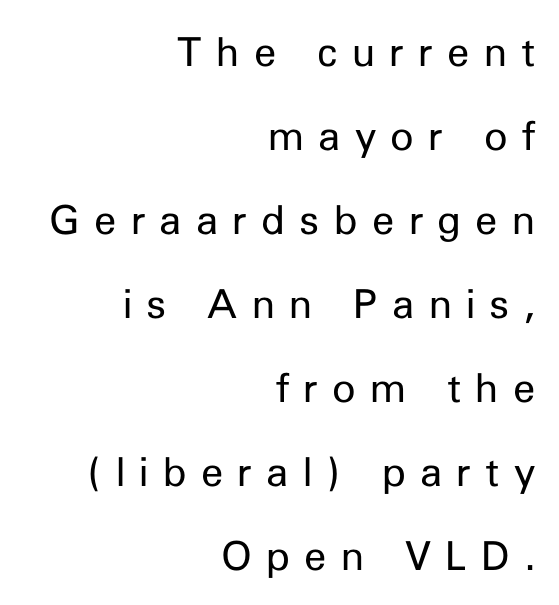
Q: Is the text bold? A: No.
Q: Is the text italic (slanted)? A: No, it is upright.
Q: Is the typeface a serif or a sans-serif typeface? A: Sans-serif.
Q: Is the text underlined? A: No.
Q: How is the paragraph aligned? A: Right-aligned.
Q: Is the spacing between letters normal or unusually wide? A: Unusually wide.
Q: Is the spacing between lines tight, normal or loose? A: Loose.
Q: Width (condensed, normal, or wide)? A: Normal.
Q: Stroke contrast? A: Low.
Q: x-height? A: Medium.
Q: Monospaced? A: No.
